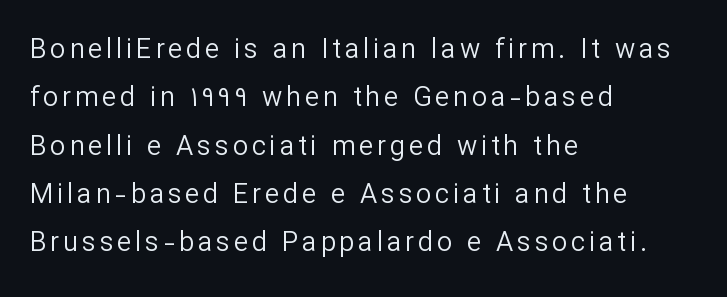
Q: Is the text bold? A: No.
Q: Is the text italic (slanted)? A: No, it is upright.
Q: Is the text underlined? A: No.
Q: How is the paragraph aligned? A: Left-aligned.
